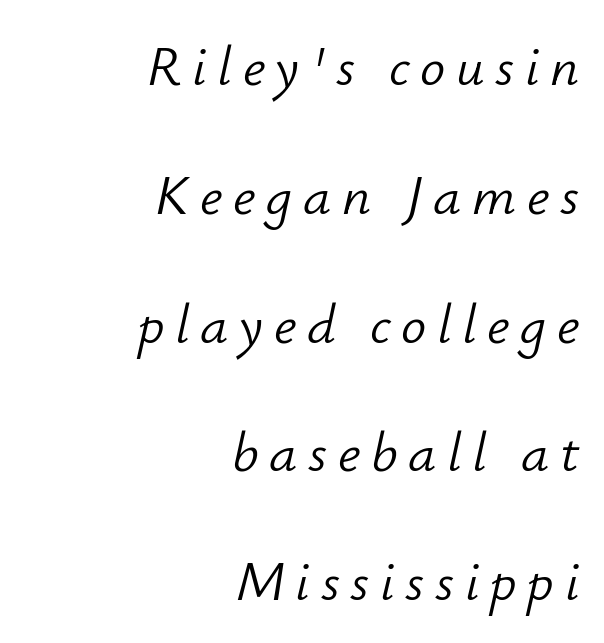
The image shows 56 px light type, italic (leaning right); set right-aligned, loose line spacing (2.3x), not underlined; low stroke contrast and a small x-height.
